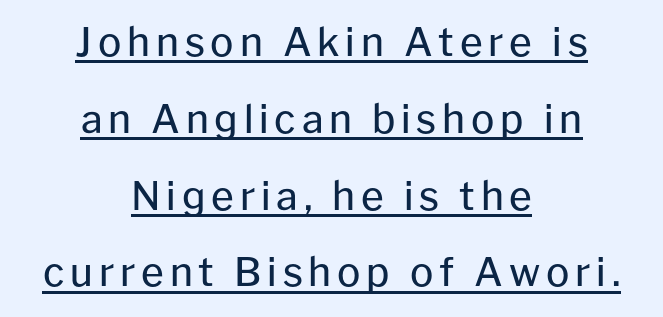
{"serif": "no", "italic": "no", "bold": "no", "weight": "regular", "width": "normal", "stroke_contrast": "low", "x_height": "medium", "monospaced": "no", "underline": "yes", "align": "center", "line_spacing": "loose", "line_spacing_ratio": 1.97, "glyph_px": 39}
